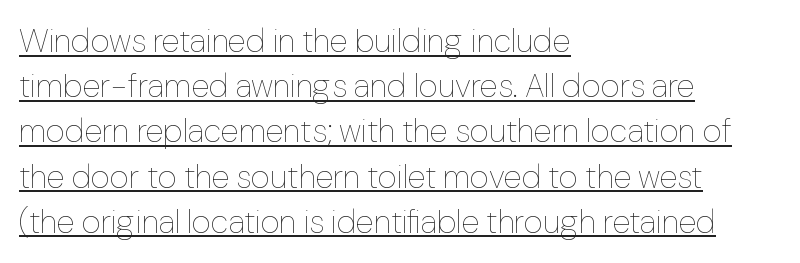
{"italic": "no", "bold": "no", "weight": "thin", "width": "normal", "stroke_contrast": "low", "x_height": "medium", "monospaced": "no", "underline": "yes", "align": "left", "line_spacing": "normal", "line_spacing_ratio": 1.37, "letter_spacing": "normal", "letter_spacing_em": 0.0, "glyph_px": 33}
